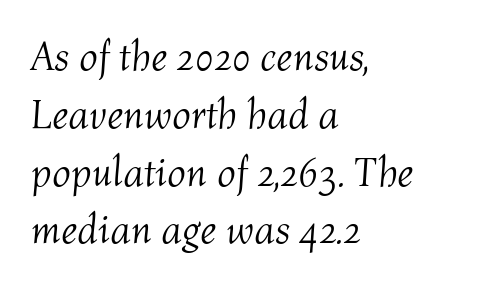
{"italic": "yes", "lean": "right", "slant_degrees": 4, "bold": "no", "weight": "light", "width": "normal", "stroke_contrast": "medium", "x_height": "medium", "monospaced": "no", "underline": "no", "align": "left", "line_spacing": "normal", "line_spacing_ratio": 1.41, "letter_spacing": "normal", "letter_spacing_em": 0.0, "glyph_px": 41}
